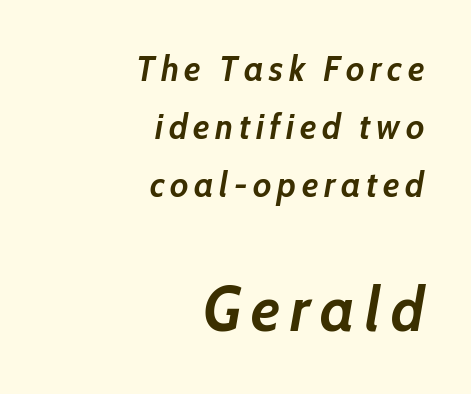
Q: Is the text bold? A: Yes.
Q: Is the text italic (slanted)? A: Yes, it leans right by about 10 degrees.
Q: Is the text underlined? A: No.
Q: How is the paragraph aligned? A: Right-aligned.
Q: Is the spacing between lines tight, normal or loose? A: Normal.
Q: Which block of text is set in a larger size, the first (top) or the second (bottom)? A: The second (bottom) one.
Q: Width (condensed, normal, or wide)? A: Normal.
Q: Stroke contrast? A: Low.
Q: x-height? A: Medium.
Q: Monospaced? A: No.
